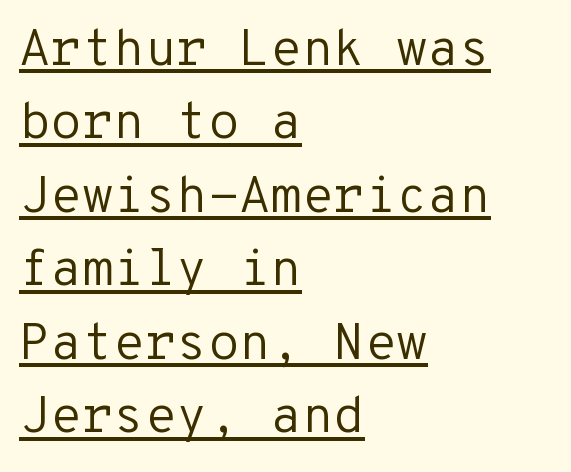
The image shows 51 px regular-weight sans-serif type, upright, monospaced; set left-aligned, normal line spacing (1.44x), normal letter spacing, underlined; low stroke contrast and a medium x-height.
